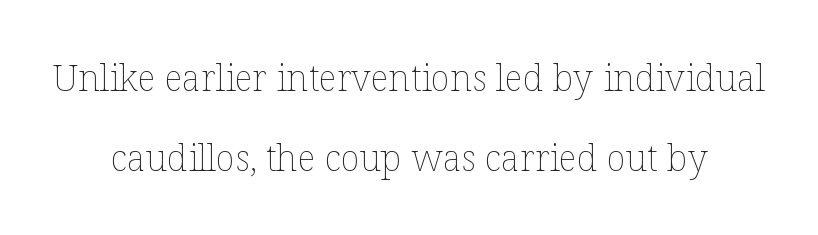
Is the block centered? Yes — each line is placed symmetrically about the middle. The letters stand upright; this is a roman face. The tracking reads as untouched default to a designer's eye. Descender tails drop into unmarked territory. Stem width sits at or under what a default text font uses. Leading: increased.
